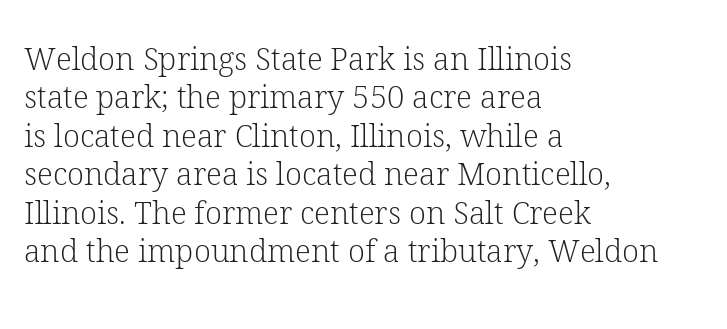
{"serif": "yes", "italic": "no", "bold": "no", "weight": "light", "width": "normal", "stroke_contrast": "low", "x_height": "medium", "monospaced": "no", "underline": "no", "align": "left", "line_spacing_ratio": 1.24, "letter_spacing": "normal", "letter_spacing_em": 0.0, "glyph_px": 31}
